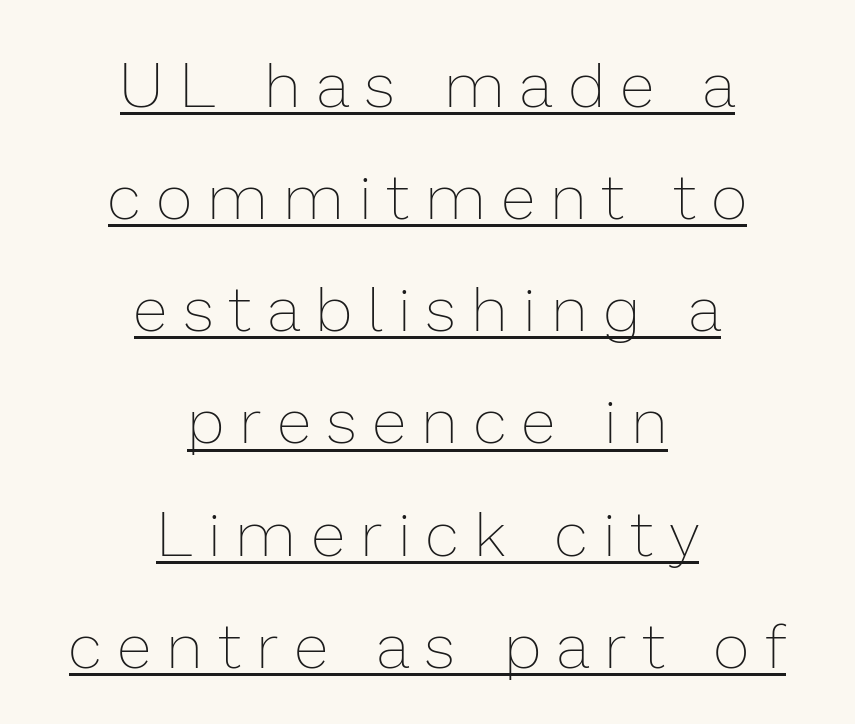
The image shows 63 px thin type, upright; set centered, line spacing 1.78x, unusually wide letter spacing (+0.27 em), underlined; low stroke contrast and a medium x-height.
